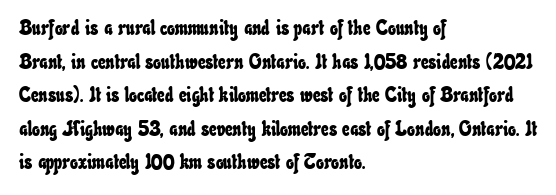
The image shows 21 px text type; set left-aligned, normal line spacing (1.6x), normal letter spacing, not underlined.
